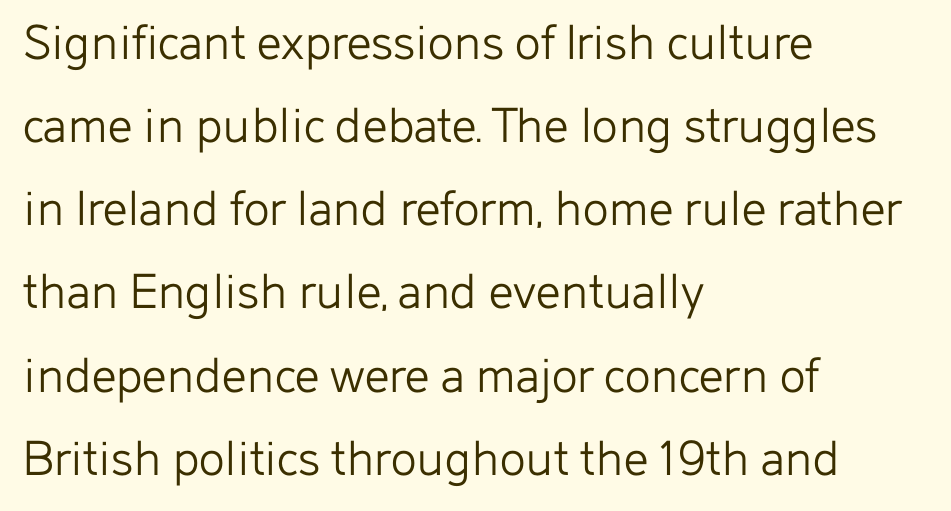
The image shows 54 px light sans-serif type, upright; set left-aligned, normal line spacing (1.54x), normal letter spacing, not underlined; low stroke contrast and a medium x-height.
